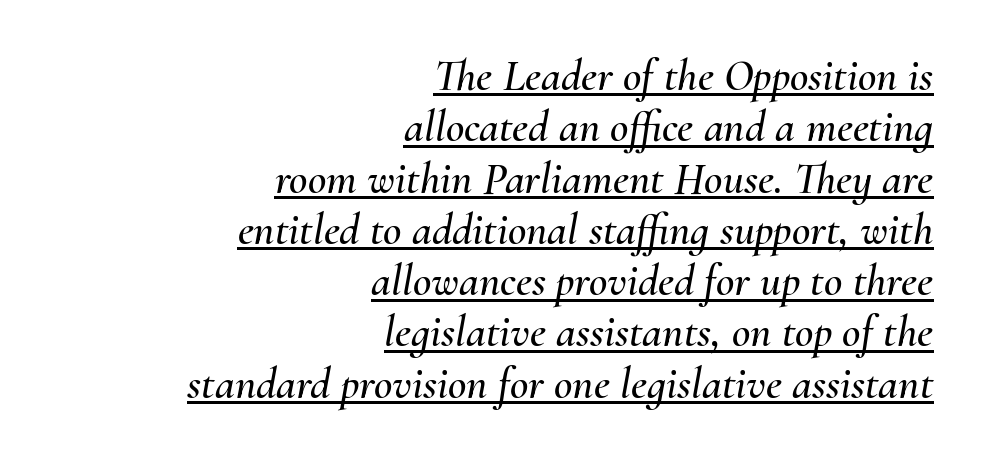
Q: Is the text italic (slanted)? A: Yes, it leans right by about 10 degrees.
Q: Is the text underlined? A: Yes.
Q: How is the paragraph aligned? A: Right-aligned.
Q: Is the spacing between letters normal or unusually wide? A: Normal.
Q: Is the spacing between lines tight, normal or loose? A: Tight.
Q: Width (condensed, normal, or wide)? A: Normal.
Q: Stroke contrast? A: Medium.
Q: x-height? A: Small.
Q: Monospaced? A: No.
